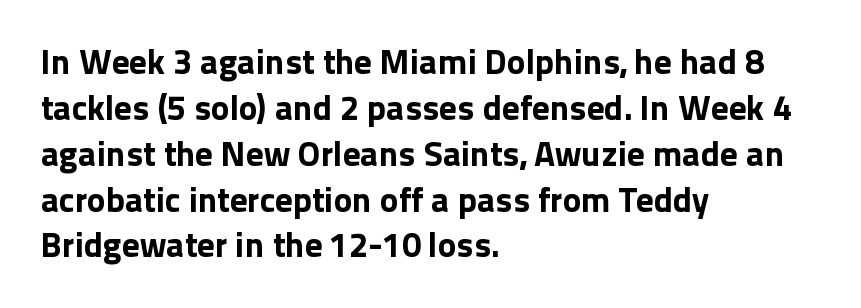
Q: Is the text bold? A: Yes.
Q: Is the text italic (slanted)? A: No, it is upright.
Q: Is the typeface a serif or a sans-serif typeface? A: Sans-serif.
Q: Is the text underlined? A: No.
Q: How is the paragraph aligned? A: Left-aligned.
Q: Is the spacing between letters normal or unusually wide? A: Normal.
Q: Is the spacing between lines tight, normal or loose? A: Normal.
Q: Width (condensed, normal, or wide)? A: Normal.
Q: x-height? A: Medium.
Q: Monospaced? A: No.
